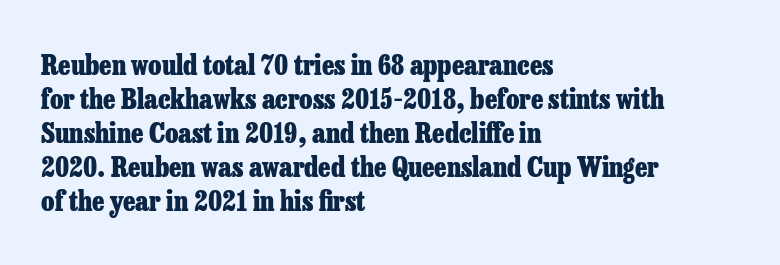
{"italic": "no", "bold": "yes", "underline": "no", "align": "left", "line_spacing": "normal", "line_spacing_ratio": 1.26, "letter_spacing": "normal", "letter_spacing_em": 0.0, "glyph_px": 27}
